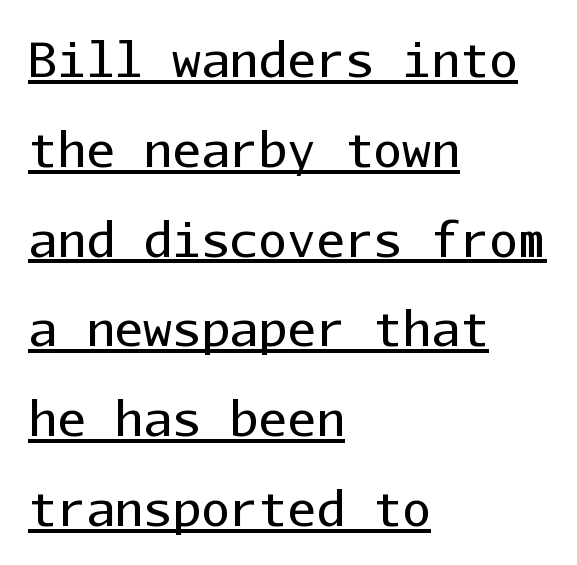
Q: Is the text bold? A: No.
Q: Is the text italic (slanted)? A: No, it is upright.
Q: Is the typeface a serif or a sans-serif typeface? A: Sans-serif.
Q: Is the text underlined? A: Yes.
Q: How is the paragraph aligned? A: Left-aligned.
Q: Is the spacing between letters normal or unusually wide? A: Normal.
Q: Width (condensed, normal, or wide)? A: Normal.
Q: Stroke contrast? A: Low.
Q: x-height? A: Medium.
Q: Monospaced? A: Yes.
